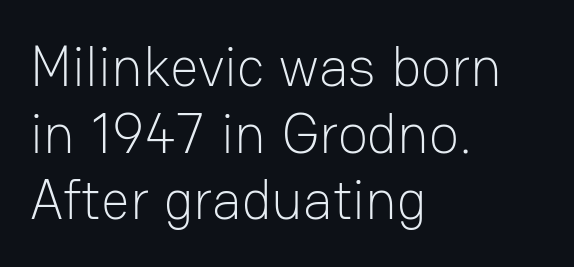
The image shows 56 px light sans-serif type, upright; set left-aligned, line spacing 1.19x, normal letter spacing, not underlined; low stroke contrast and a medium x-height.
